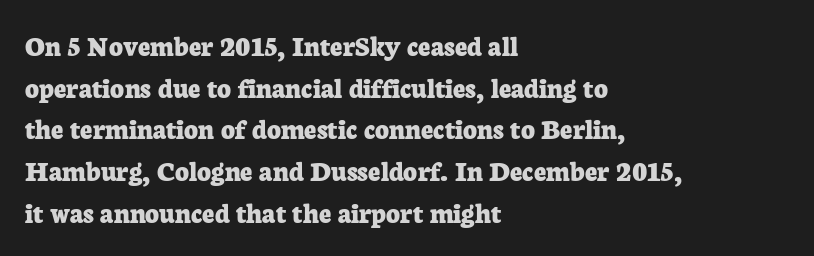
Is the letter spacing exaggerated? No — it looks like the ordinary default. Does the lettering tilt? It doesn't — this is upright. The face used here is seriffed, in the tradition of book romans. Spacing verdict: proportional, widths tailored to each character. Look at the stroke-to-counter ratio: heavy, a bold.
